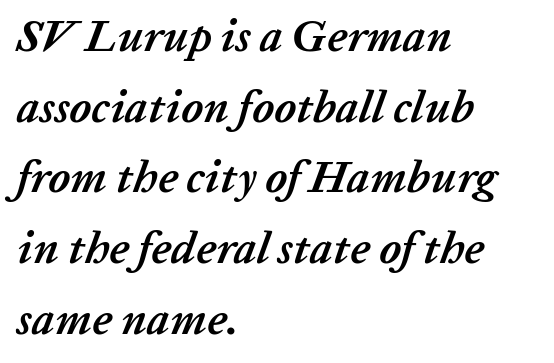
The specimen reads as italic at a glance. Which margin do the lines hug? The left one — the right edge is uneven. The words here are not underlined. Words appear dense and cohesive because spacing is normal. The lines sit at an ordinary, default distance from one another.
